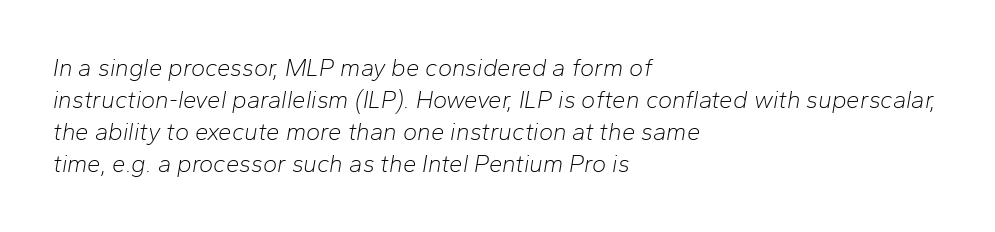
Q: Is the text bold? A: No.
Q: Is the text italic (slanted)? A: Yes, it leans right by about 10 degrees.
Q: Is the text underlined? A: No.
Q: How is the paragraph aligned? A: Left-aligned.
Q: Is the spacing between letters normal or unusually wide? A: Normal.
Q: Is the spacing between lines tight, normal or loose? A: Normal.
